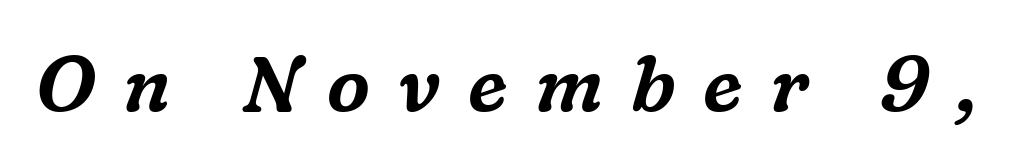
The image shows 77 px serif type, italic (leaning right); set unusually wide letter spacing (+0.36 em), not underlined; medium stroke contrast and a medium x-height.
